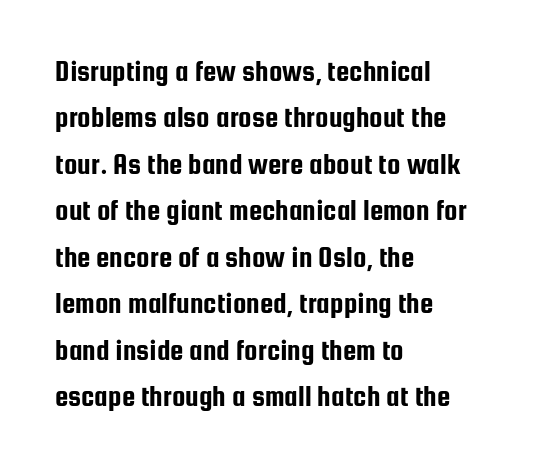
Q: Is the text italic (slanted)? A: No, it is upright.
Q: Is the typeface a serif or a sans-serif typeface? A: Sans-serif.
Q: Is the text underlined? A: No.
Q: How is the paragraph aligned? A: Left-aligned.
Q: Is the spacing between letters normal or unusually wide? A: Normal.
Q: Is the spacing between lines tight, normal or loose? A: Normal.
Q: Width (condensed, normal, or wide)? A: Condensed.
Q: Stroke contrast? A: Low.
Q: x-height? A: Medium.
Q: Monospaced? A: No.
